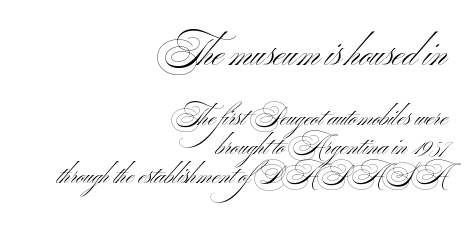
{"serif": "no", "bold": "no", "weight": "light", "width": "wide", "stroke_contrast": "medium", "x_height": "small", "monospaced": "no", "underline": "no", "align": "right", "line_spacing_ratio": 1.16, "letter_spacing": "normal", "letter_spacing_em": 0.0, "larger_block": "first", "size_ratio": 1.48, "glyph_px": 37}
